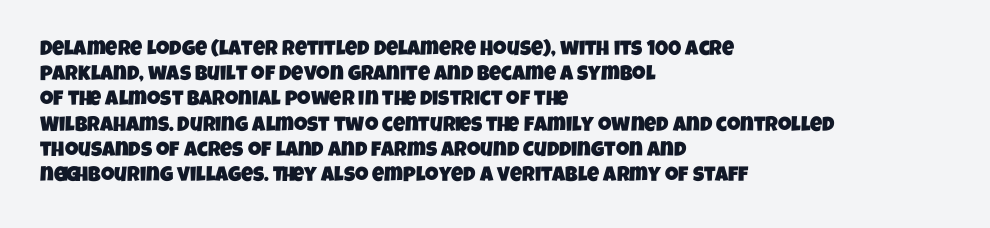
{"underline": "no", "align": "left", "line_spacing_ratio": 1.2, "letter_spacing": "normal", "letter_spacing_em": 0.0, "glyph_px": 21}
